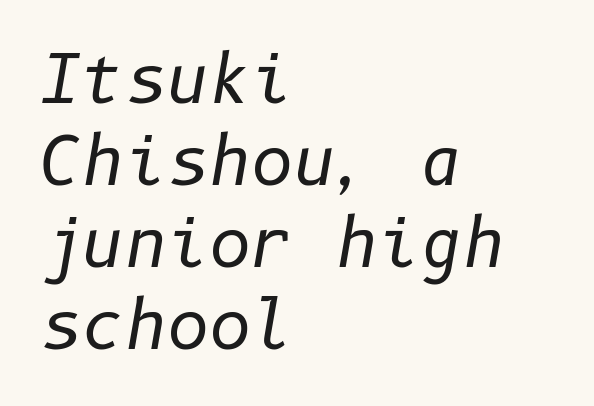
The image shows 65 px regular-weight type, italic (leaning right); set left-aligned, normal line spacing (1.26x), normal letter spacing, not underlined; low stroke contrast and a medium x-height.
